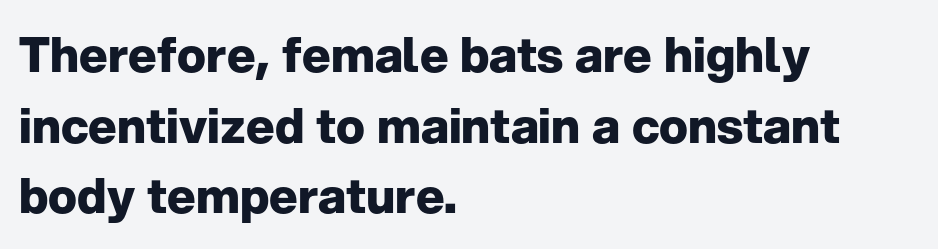
{"serif": "no", "italic": "no", "bold": "yes", "weight": "heavy", "width": "normal", "stroke_contrast": "low", "x_height": "medium", "monospaced": "no", "underline": "no", "align": "left", "line_spacing": "normal", "line_spacing_ratio": 1.47, "letter_spacing": "normal", "letter_spacing_em": 0.0, "glyph_px": 48}
